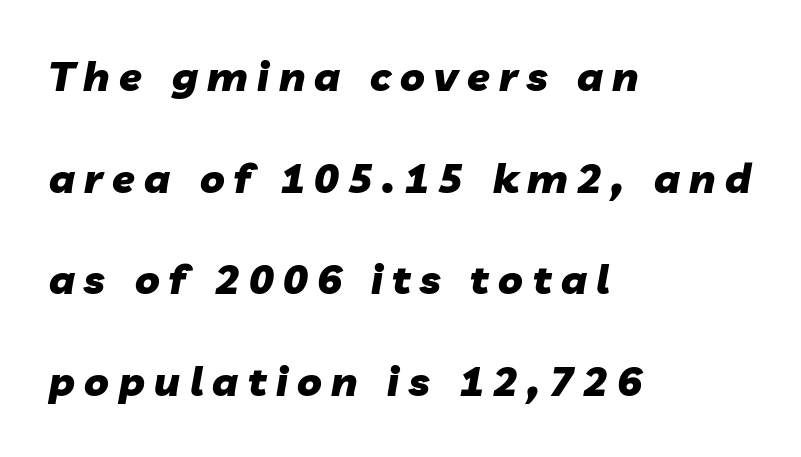
Q: Is the text bold? A: Yes.
Q: Is the text italic (slanted)? A: Yes, it leans right by about 10 degrees.
Q: Is the text underlined? A: No.
Q: How is the paragraph aligned? A: Left-aligned.
Q: Is the spacing between letters normal or unusually wide? A: Unusually wide.
Q: Is the spacing between lines tight, normal or loose? A: Loose.
Q: Width (condensed, normal, or wide)? A: Normal.
Q: Stroke contrast? A: Low.
Q: x-height? A: Medium.
Q: Monospaced? A: No.
